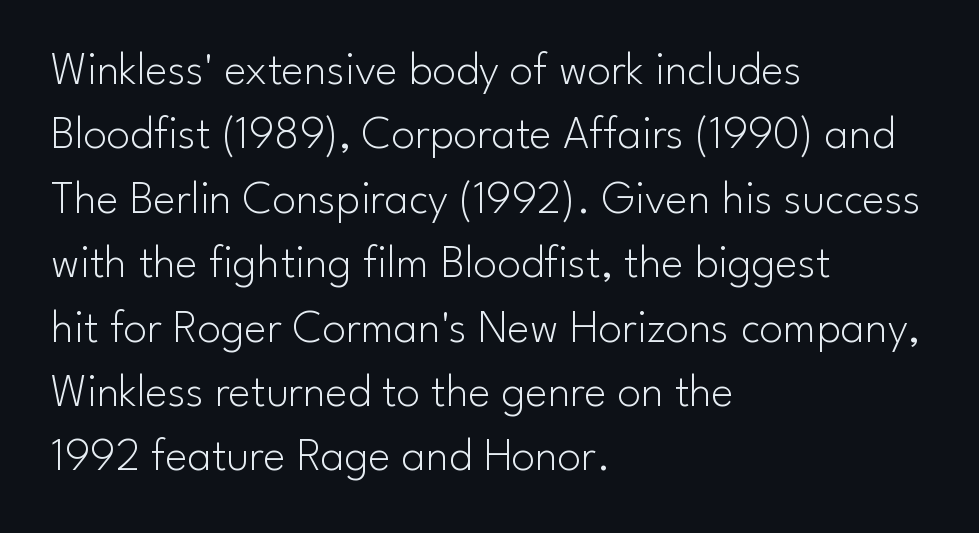
The image shows 47 px light sans-serif type, upright; set left-aligned, normal line spacing (1.37x), normal letter spacing, not underlined; low stroke contrast and a small x-height.
